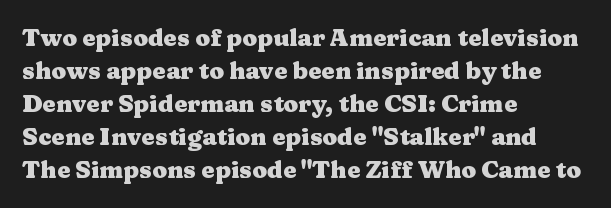
These lines keep a tight, regular rhythm from letter to letter. Heavy-handed strokes throughout: this text is bold. A normal amount of white space separates one row of letters from the next. The font's upright variant was chosen for this text. The string is rendered with underlining switched off. Which margin do the lines hug? The left one — the right edge is uneven.
